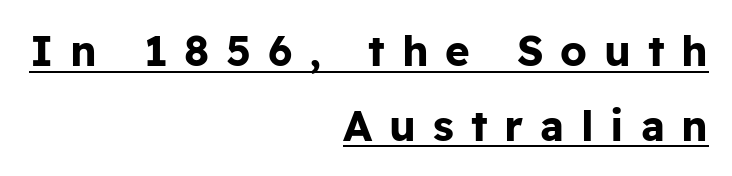
The image shows 42 px bold sans-serif type, upright; set right-aligned, line spacing 1.78x, unusually wide letter spacing (+0.4 em), underlined; low stroke contrast and a medium x-height.
